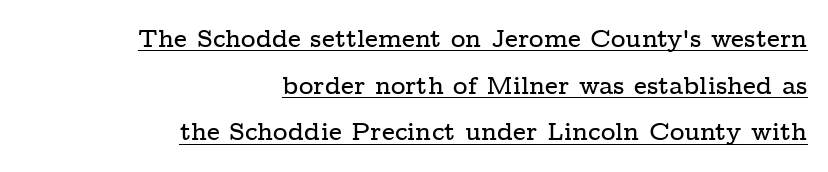
Q: Is the text italic (slanted)? A: No, it is upright.
Q: Is the text underlined? A: Yes.
Q: How is the paragraph aligned? A: Right-aligned.
Q: Is the spacing between letters normal or unusually wide? A: Normal.
